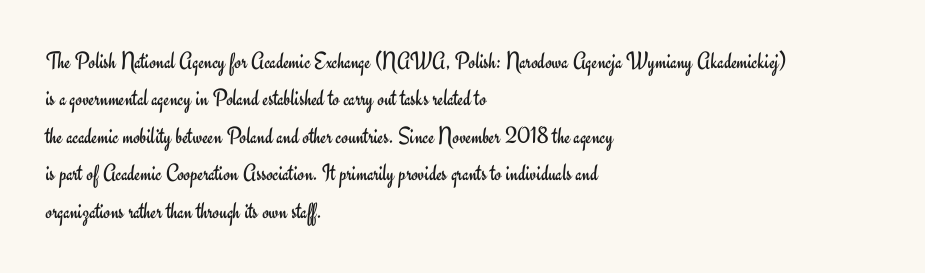
Q: Is the text bold? A: No.
Q: Is the text italic (slanted)? A: Yes.
Q: Is the text underlined? A: No.
Q: How is the paragraph aligned? A: Left-aligned.
Q: Is the spacing between letters normal or unusually wide? A: Normal.
Q: Is the spacing between lines tight, normal or loose? A: Normal.
